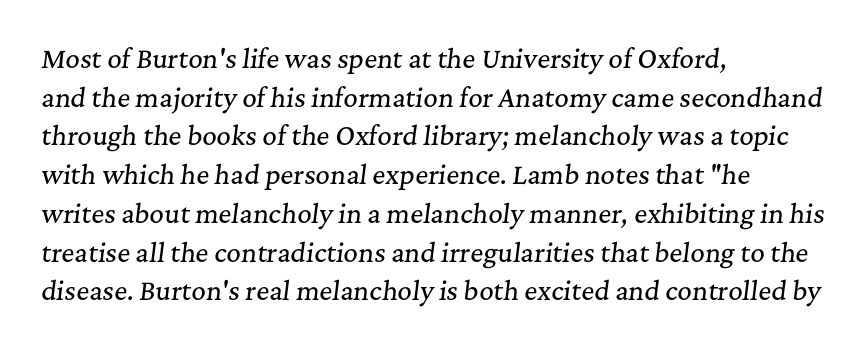
Q: Is the text italic (slanted)? A: Yes, it leans right by about 7 degrees.
Q: Is the text underlined? A: No.
Q: How is the paragraph aligned? A: Left-aligned.
Q: Is the spacing between letters normal or unusually wide? A: Normal.
Q: Is the spacing between lines tight, normal or loose? A: Normal.
